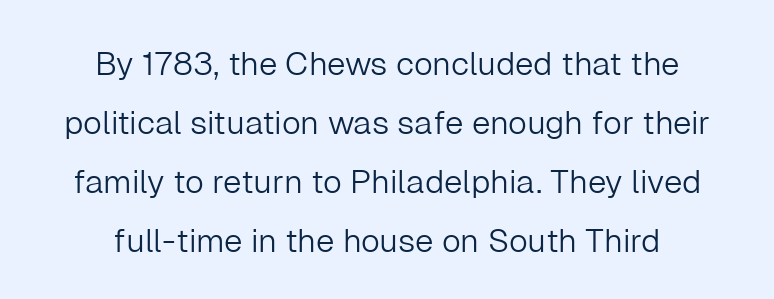
The image shows 33 px light sans-serif type, upright; set centered, line spacing 1.79x, normal letter spacing, not underlined; low stroke contrast and a medium x-height.
